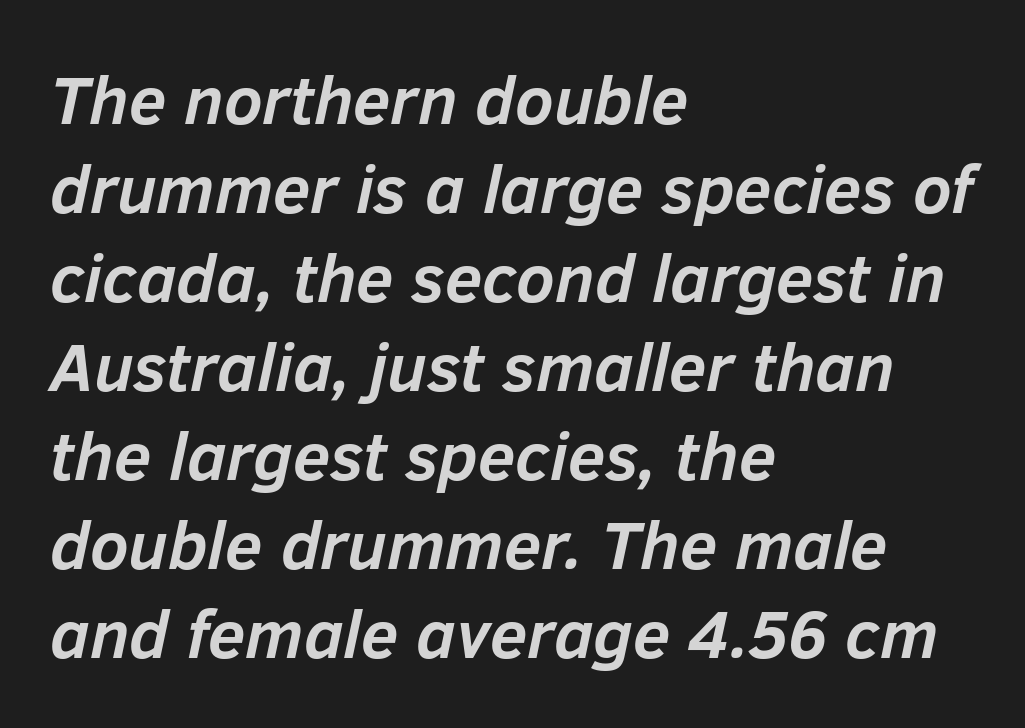
Q: Is the text bold? A: Yes.
Q: Is the text italic (slanted)? A: Yes, it leans right by about 12 degrees.
Q: Is the text underlined? A: No.
Q: How is the paragraph aligned? A: Left-aligned.
Q: Is the spacing between letters normal or unusually wide? A: Normal.
Q: Is the spacing between lines tight, normal or loose? A: Normal.
Q: Width (condensed, normal, or wide)? A: Normal.
Q: Stroke contrast? A: Low.
Q: x-height? A: Medium.
Q: Monospaced? A: No.
